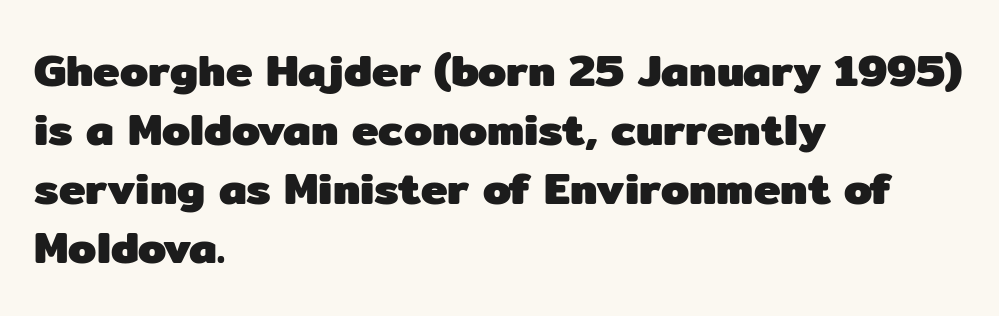
{"serif": "no", "italic": "no", "bold": "yes", "weight": "heavy", "width": "normal", "stroke_contrast": "low", "x_height": "medium", "monospaced": "no", "underline": "no", "align": "left", "line_spacing": "normal", "line_spacing_ratio": 1.31, "letter_spacing": "normal", "letter_spacing_em": 0.0, "glyph_px": 45}
